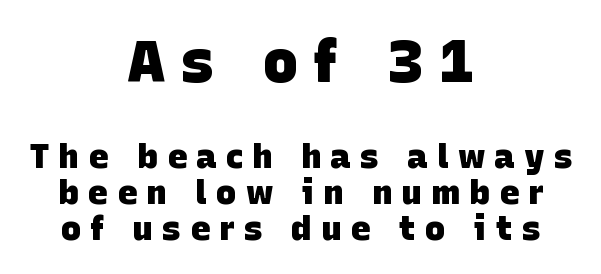
Q: Is the text bold? A: Yes.
Q: Is the typeface a serif or a sans-serif typeface? A: Sans-serif.
Q: Is the text underlined? A: No.
Q: How is the paragraph aligned? A: Centered.
Q: Is the spacing between letters normal or unusually wide? A: Unusually wide.
Q: Is the spacing between lines tight, normal or loose? A: Tight.
Q: Which block of text is set in a larger size, the first (top) or the second (bottom)? A: The first (top) one.
Q: Width (condensed, normal, or wide)? A: Normal.
Q: Stroke contrast? A: Low.
Q: x-height? A: Large.
Q: Monospaced? A: No.
